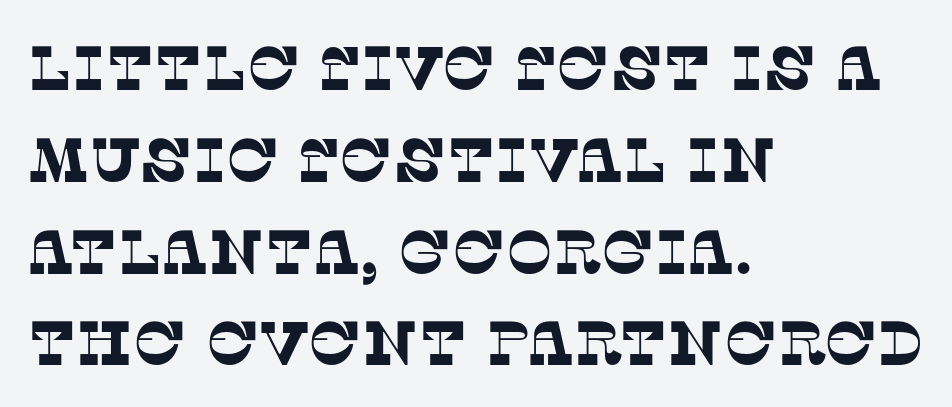
{"serif": "yes", "width": "normal", "stroke_contrast": "low", "x_height": "large", "monospaced": "no", "underline": "no", "align": "left", "line_spacing": "normal", "line_spacing_ratio": 1.48, "letter_spacing": "normal", "letter_spacing_em": 0.0, "glyph_px": 62}
